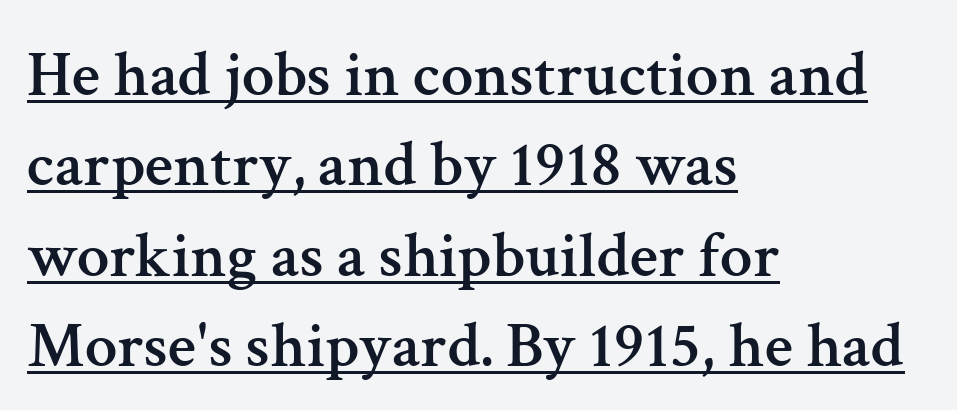
The passage is arranged the way most books set body copy — flush left. This sample keeps an unexceptional amount of space between lines. The rendering uses natural spacing where letterforms have individual widths. The sample's only ornament is a line tracing under the words. When letters stand straight like this, we call the style roman or upright.
